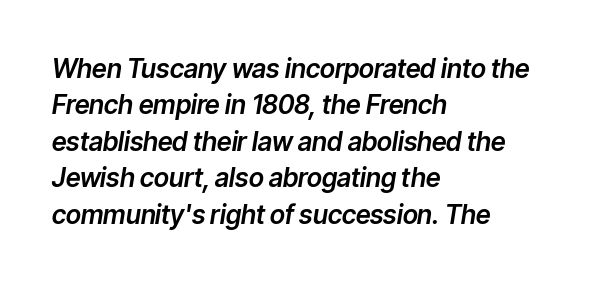
Italic: yes, the glyphs are oblique. A classic flush-left, rag-right setting is used for this passage. Type without underlining. A typesetter would call this zero additional tracking. Vertically, the passage feels balanced, rows spaced as you'd expect.
